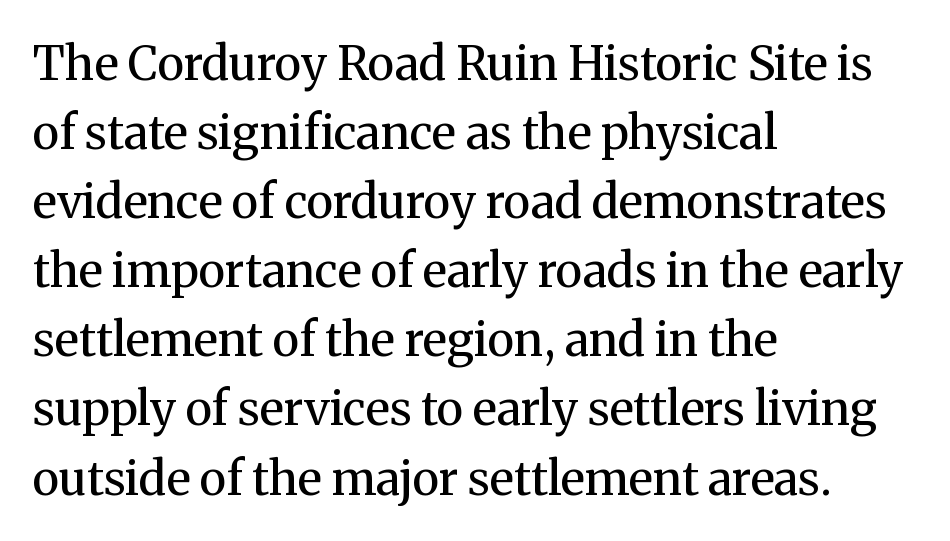
{"serif": "yes", "italic": "no", "bold": "no", "weight": "regular", "width": "normal", "stroke_contrast": "medium", "x_height": "medium", "monospaced": "no", "underline": "no", "align": "left", "line_spacing": "normal", "line_spacing_ratio": 1.47, "letter_spacing": "normal", "letter_spacing_em": 0.0, "glyph_px": 47}
